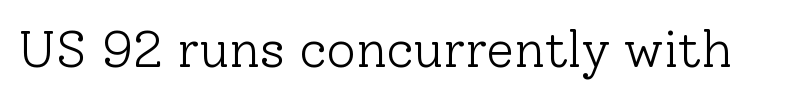
The image shows 51 px light serif type, upright; set normal letter spacing, not underlined; low stroke contrast and a medium x-height.
